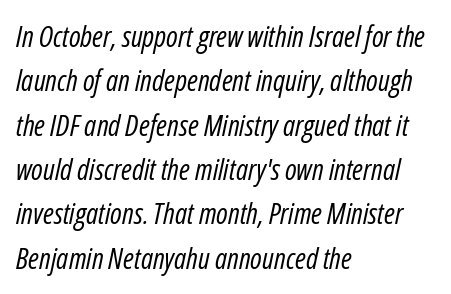
The image shows 29 px regular-weight, condensed type, italic (leaning right); set left-aligned, normal line spacing (1.53x), normal letter spacing, not underlined; low stroke contrast and a medium x-height.
